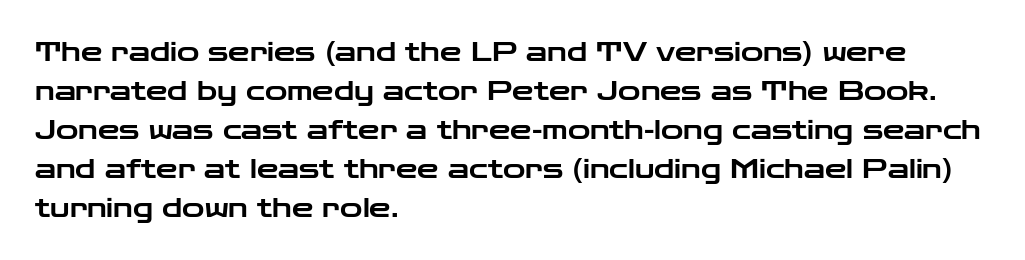
The image shows 27 px text type, upright; set left-aligned, normal line spacing (1.44x), normal letter spacing, not underlined.
